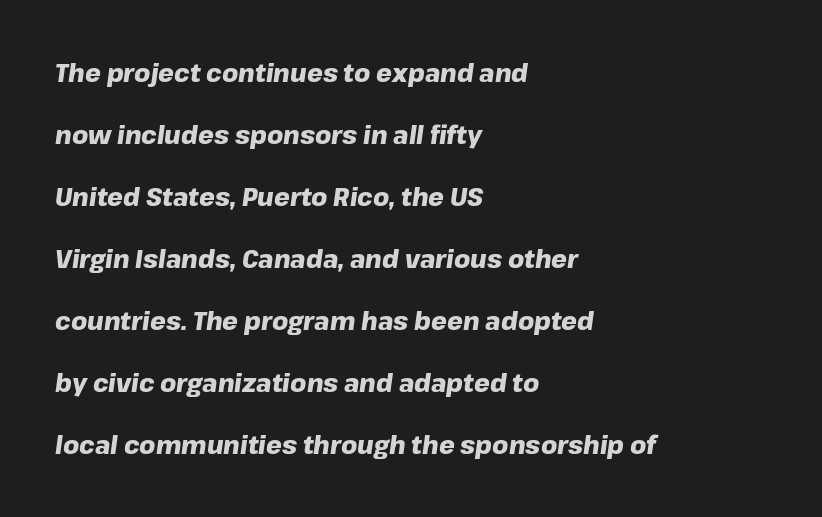
{"italic": "yes", "lean": "right", "slant_degrees": 8, "bold": "yes", "underline": "no", "align": "left", "line_spacing": "loose", "line_spacing_ratio": 2.48, "letter_spacing": "normal", "letter_spacing_em": 0.0, "glyph_px": 25}
